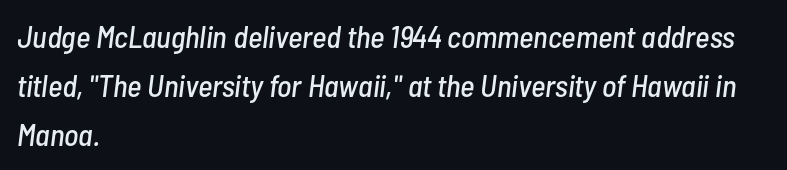
Q: Is the text italic (slanted)? A: Yes, it leans right by about 7 degrees.
Q: Is the text underlined? A: No.
Q: How is the paragraph aligned? A: Left-aligned.
Q: Is the spacing between letters normal or unusually wide? A: Normal.
Q: Is the spacing between lines tight, normal or loose? A: Normal.
Q: Width (condensed, normal, or wide)? A: Condensed.
Q: Stroke contrast? A: Low.
Q: x-height? A: Medium.
Q: Monospaced? A: No.
